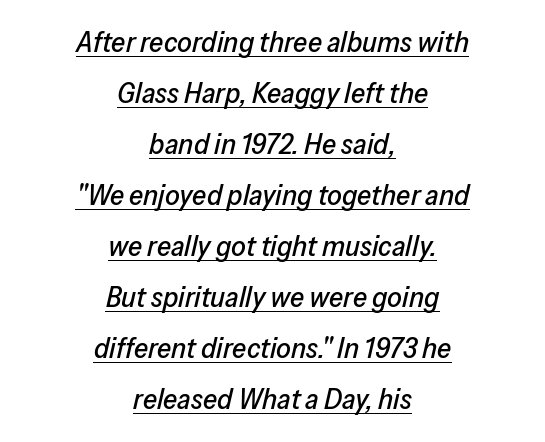
The image shows 29 px text type, italic (leaning right); set centered, line spacing 1.76x, normal letter spacing, underlined; low stroke contrast and a medium x-height.
